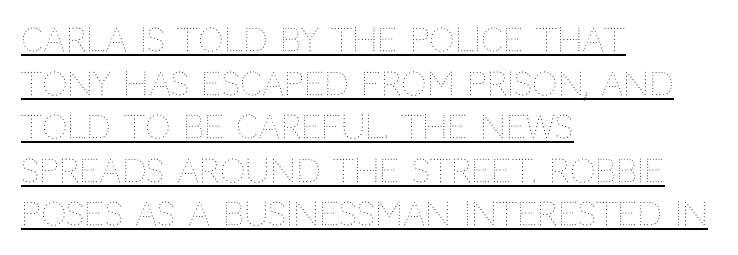
{"italic": "no", "bold": "no", "weight": "thin", "width": "normal", "stroke_contrast": "medium", "x_height": "large", "monospaced": "no", "underline": "yes", "align": "left", "line_spacing": "normal", "line_spacing_ratio": 1.36, "letter_spacing": "normal", "letter_spacing_em": 0.0, "glyph_px": 32}
